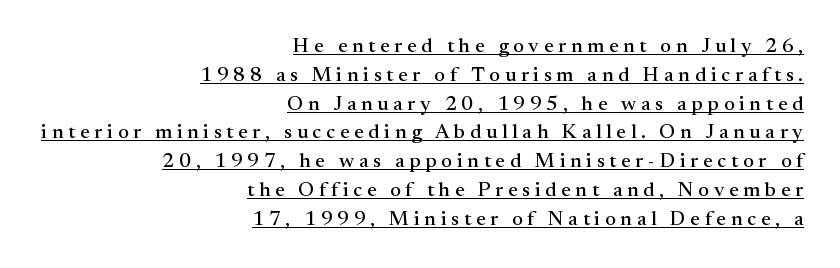
Q: Is the text italic (slanted)? A: No, it is upright.
Q: Is the text underlined? A: Yes.
Q: How is the paragraph aligned? A: Right-aligned.
Q: Is the spacing between letters normal or unusually wide? A: Unusually wide.
Q: Is the spacing between lines tight, normal or loose? A: Normal.
